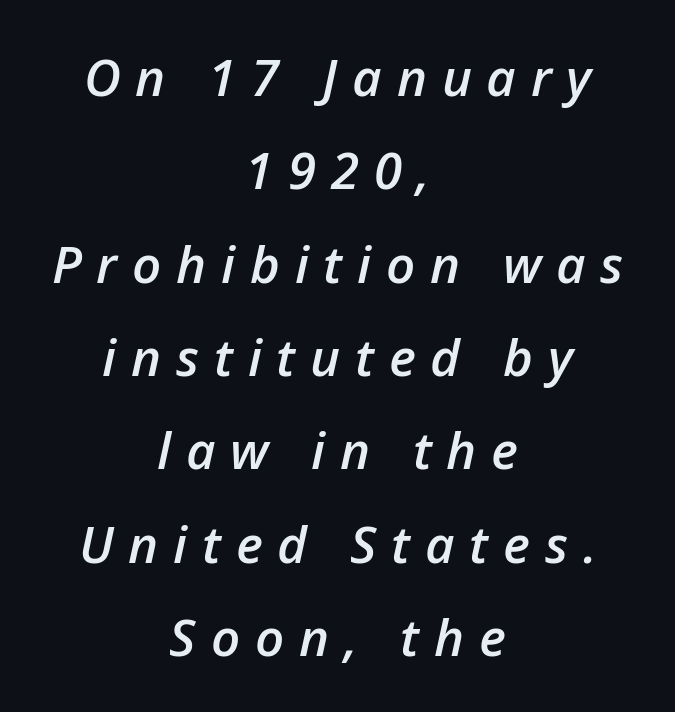
The image shows 51 px semibold type, italic (leaning right); set centered, line spacing 1.83x, unusually wide letter spacing (+0.29 em), not underlined; low stroke contrast and a medium x-height.
